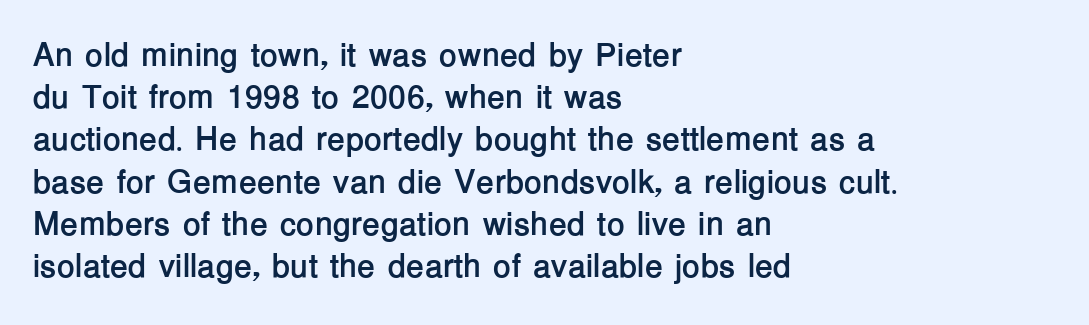
The image shows 33 px semibold sans-serif type, upright; set left-aligned, normal line spacing (1.28x), normal letter spacing, not underlined; low stroke contrast and a medium x-height.
